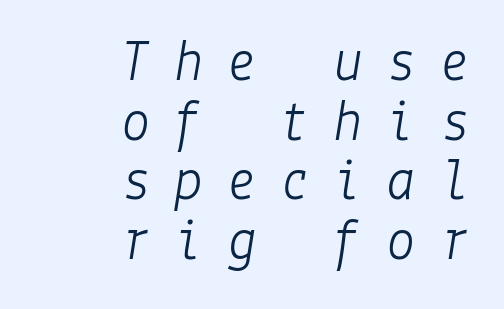
The foot of each line stays bare and open. One-word summary of the alignment: right. Honestly, the letter spacing is so wide it's the main thing you notice. Vertical stems look standard width or narrower in stroke.
